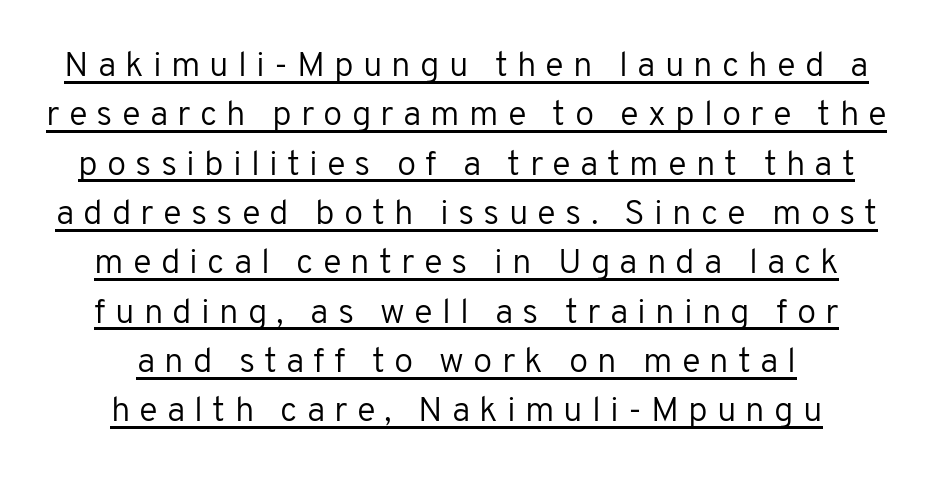
No italicization has been applied; the sample stays upright. Neither beginnings nor endings align; midpoints do. Normally led — the rows are evenly, conventionally spaced. The type family on display is of the sans-serif kind.
